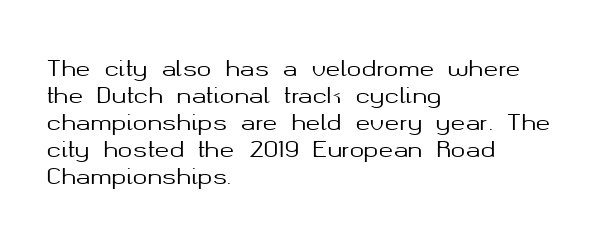
{"italic": "no", "underline": "no", "align": "left", "line_spacing_ratio": 1.23, "letter_spacing": "normal", "letter_spacing_em": 0.0, "glyph_px": 22}
